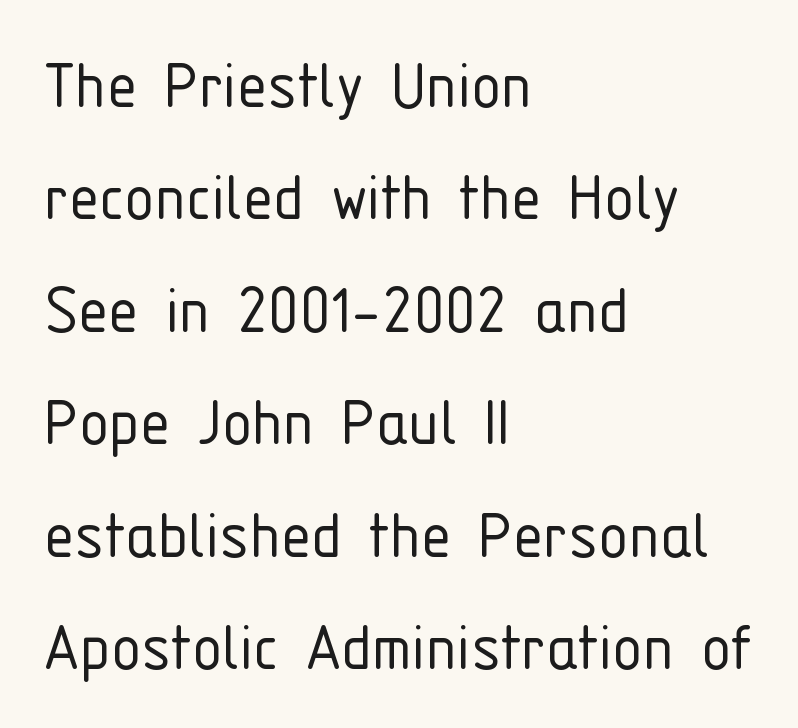
{"serif": "no", "italic": "no", "bold": "no", "weight": "light", "width": "condensed", "stroke_contrast": "low", "x_height": "medium", "monospaced": "no", "underline": "no", "align": "left", "line_spacing": "normal", "line_spacing_ratio": 1.48, "letter_spacing": "normal", "letter_spacing_em": 0.0, "glyph_px": 76}
